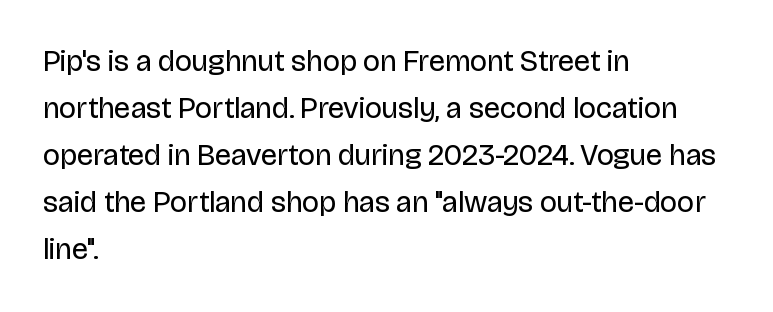
Spacing between characters is what you'd get straight out of the box. You could not count columns in this text — the font is proportionally spaced. Stroke mass is kept to a normal reading level or below. Each line starts at the same left margin while the right side varies. Nothing sits at the stroke ends, so this counts as sans-serif.
